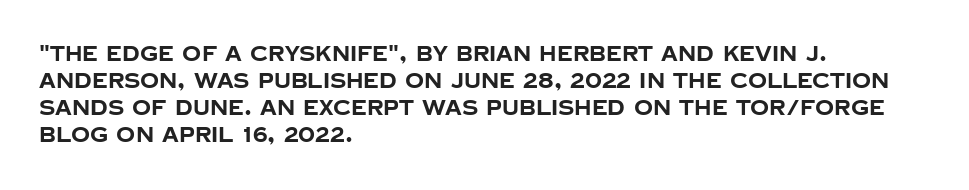
The image shows 21 px bold type, upright; set left-aligned, normal line spacing (1.29x), normal letter spacing, not underlined.
